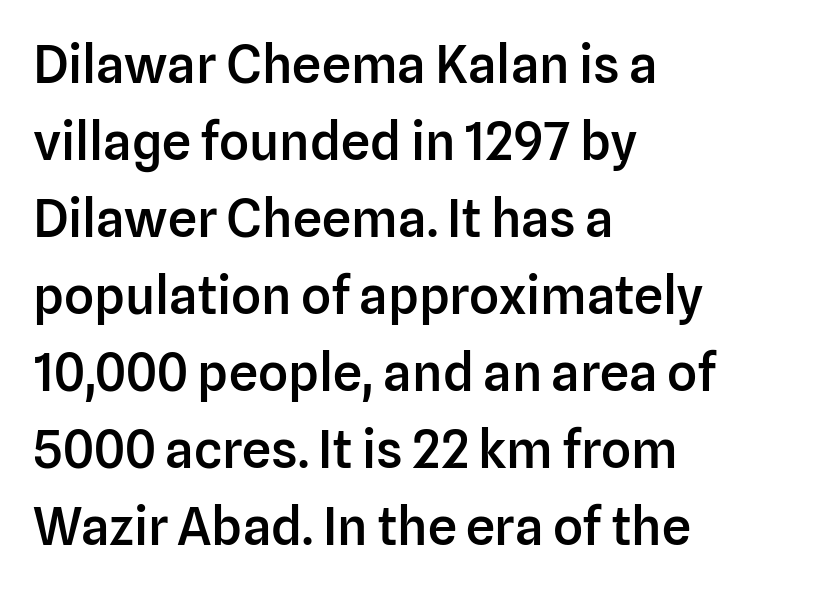
The image shows 52 px semibold sans-serif type, upright; set left-aligned, normal line spacing (1.48x), normal letter spacing, not underlined; low stroke contrast and a medium x-height.
